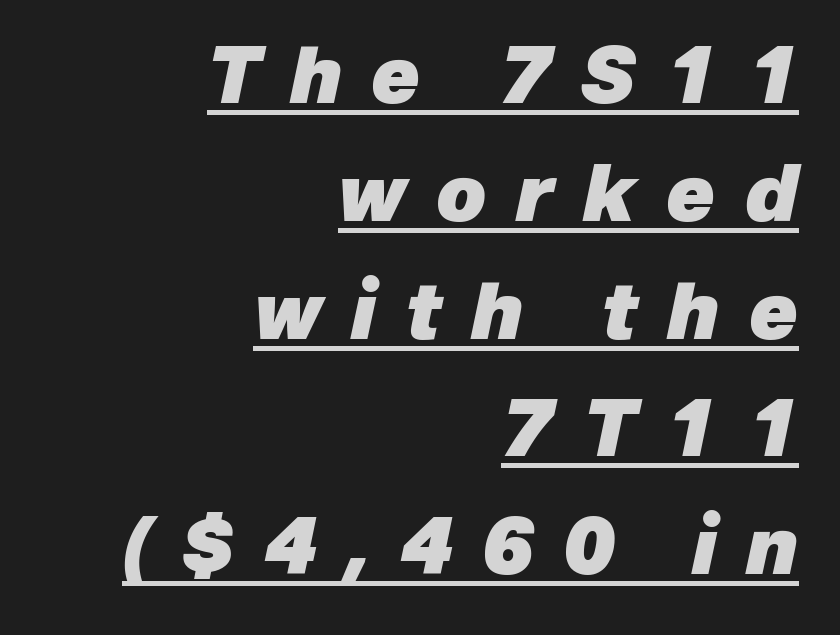
The image shows 78 px heavy type, italic (leaning right); set right-aligned, normal line spacing (1.51x), unusually wide letter spacing (+0.38 em), underlined; low stroke contrast and a medium x-height.
